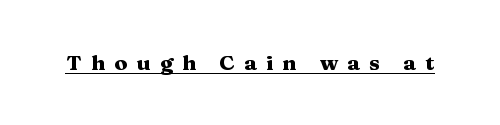
Q: Is the text bold? A: Yes.
Q: Is the text italic (slanted)? A: No, it is upright.
Q: Is the text underlined? A: Yes.
Q: Is the spacing between letters normal or unusually wide? A: Unusually wide.
